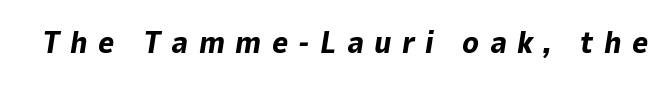
{"italic": "yes", "lean": "right", "slant_degrees": 9, "bold": "yes", "weight": "bold", "width": "normal", "stroke_contrast": "low", "x_height": "medium", "monospaced": "no", "underline": "no", "letter_spacing": "wide", "letter_spacing_em": 0.33, "glyph_px": 31}
